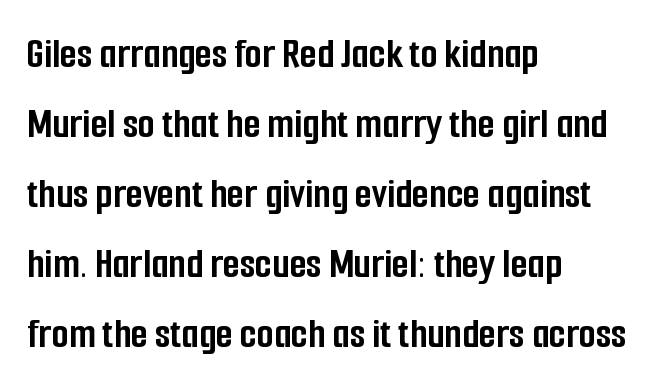
The image shows 44 px semibold, condensed sans-serif type, upright; set left-aligned, normal line spacing (1.59x), normal letter spacing, not underlined; low stroke contrast and a medium x-height.
